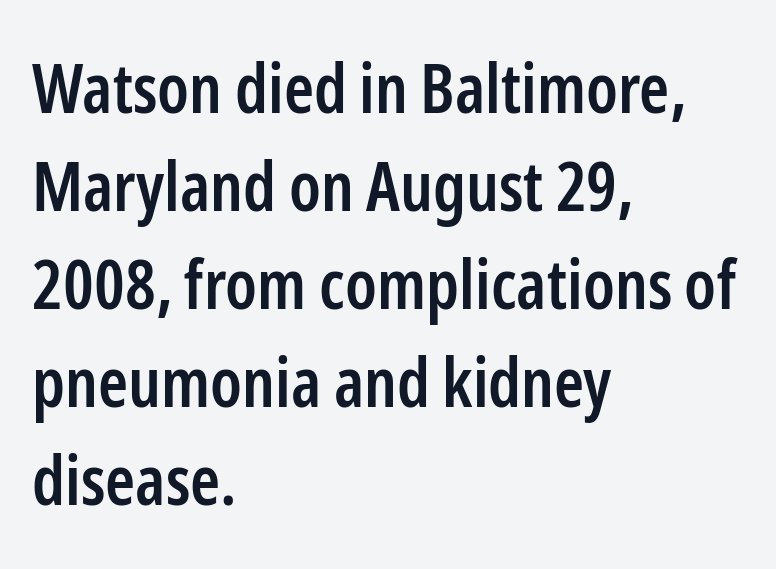
The image shows 68 px semibold, condensed sans-serif type, upright; set left-aligned, normal line spacing (1.44x), normal letter spacing, not underlined; low stroke contrast and a medium x-height.
